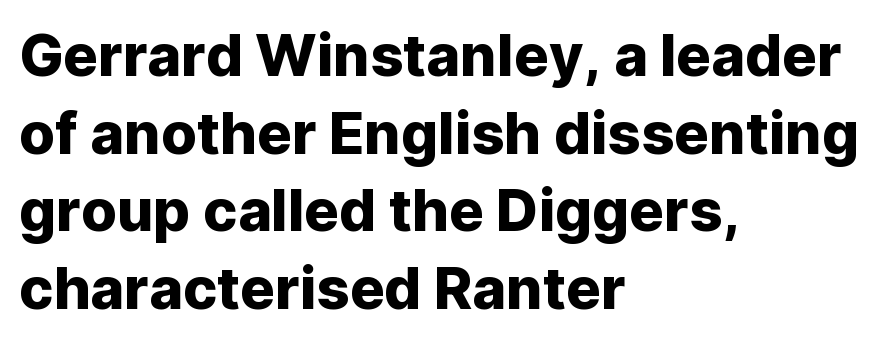
{"serif": "no", "italic": "no", "width": "normal", "stroke_contrast": "low", "x_height": "medium", "monospaced": "no", "underline": "no", "align": "left", "line_spacing": "normal", "line_spacing_ratio": 1.34, "letter_spacing": "normal", "letter_spacing_em": 0.0, "glyph_px": 58}
